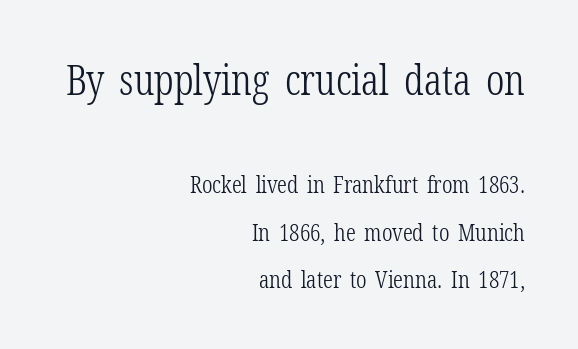
The image shows 42 px light, condensed serif type, upright; set right-aligned, loose line spacing (1.97x), normal letter spacing, not underlined; the first (top) block is 1.75x larger; low stroke contrast and a medium x-height.
